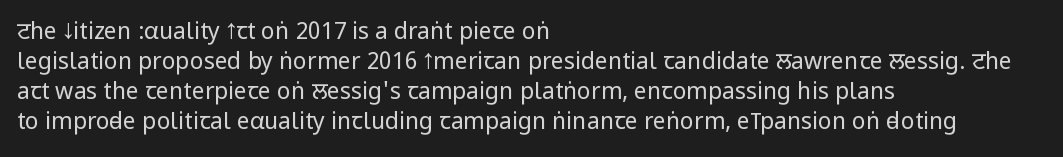
Q: Is the text bold? A: No.
Q: Is the text italic (slanted)? A: No, it is upright.
Q: Is the text underlined? A: No.
Q: How is the paragraph aligned? A: Left-aligned.
Q: Is the spacing between letters normal or unusually wide? A: Normal.
Q: Is the spacing between lines tight, normal or loose? A: Normal.
